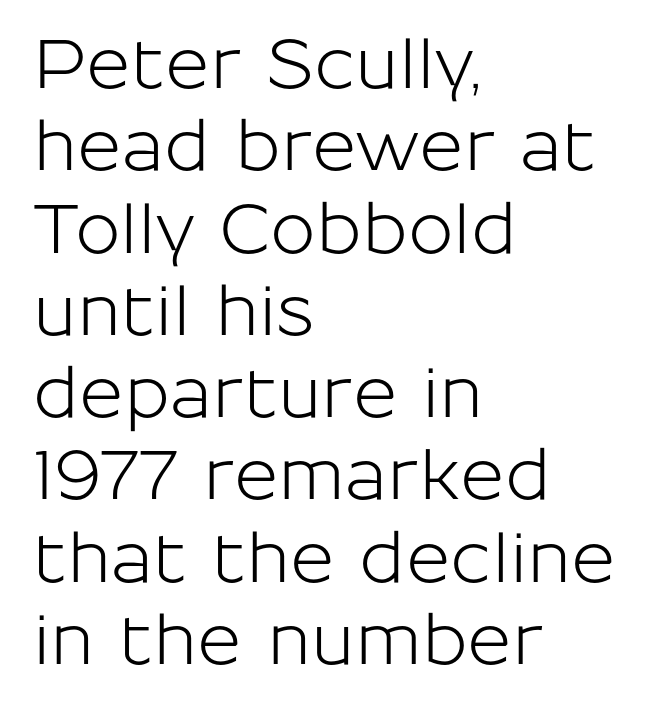
To sum up the face: it is a sans, with no serifs. Typeset ragged right — the left edge is the straight one. Do the characters align in a grid? No, the font is proportional. Default kerning and tracking; the words read as compact shapes.
